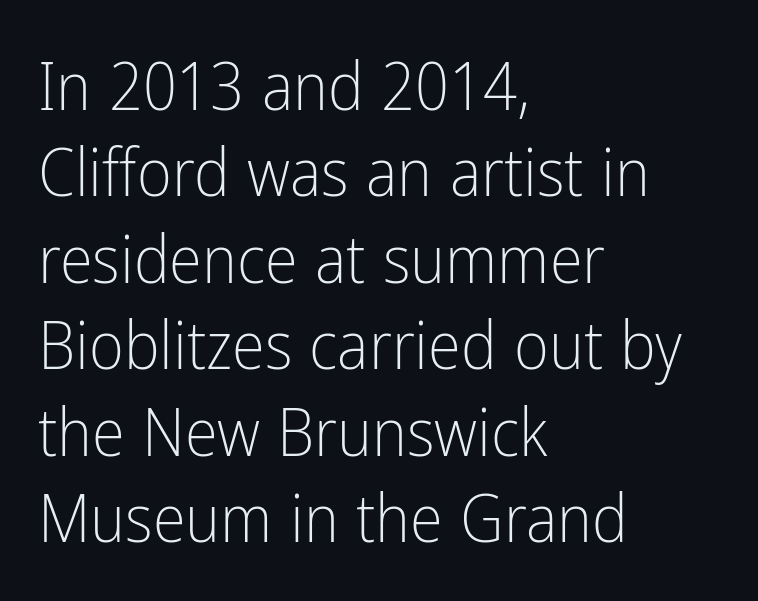
{"serif": "no", "italic": "no", "bold": "no", "weight": "light", "width": "condensed", "stroke_contrast": "low", "x_height": "medium", "monospaced": "no", "underline": "no", "align": "left", "line_spacing": "normal", "line_spacing_ratio": 1.29, "letter_spacing": "normal", "letter_spacing_em": 0.0, "glyph_px": 67}
